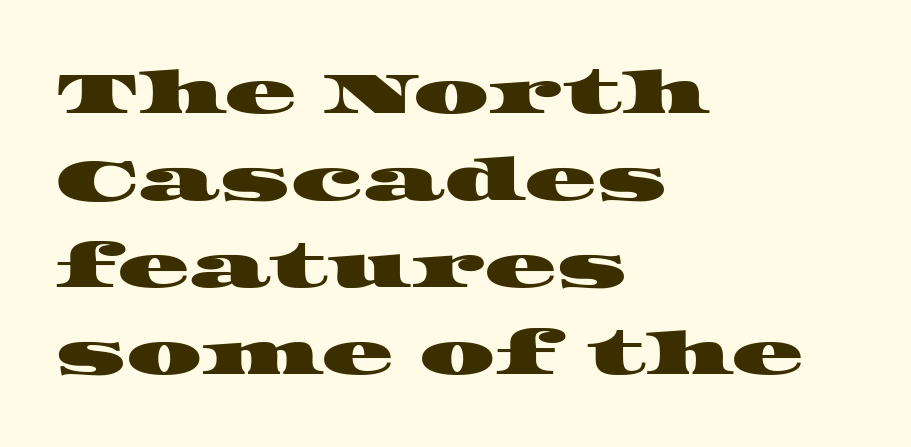
{"serif": "yes", "width": "wide", "stroke_contrast": "high", "x_height": "large", "monospaced": "no", "underline": "no", "align": "left", "line_spacing": "normal", "line_spacing_ratio": 1.45, "letter_spacing": "normal", "letter_spacing_em": 0.0, "glyph_px": 60}
